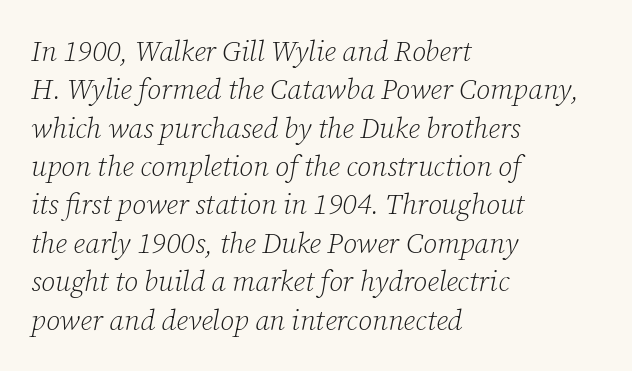
Observe the serifs anchoring each vertical stroke in this sample. Students, note that the glyphs here touch the page at normal intervals. Character widths vary here, with narrow letters taking less room than wide ones. Is the type heavy? It reads as light-to-regular instead. The text carries the slant typical of an italic or oblique font. This rendering features lettering with no underline.
